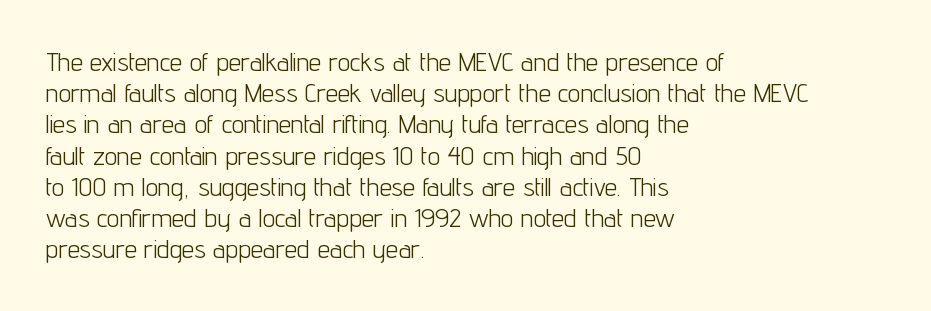
{"italic": "no", "bold": "no", "underline": "no", "align": "left", "line_spacing": "normal", "line_spacing_ratio": 1.25, "letter_spacing": "normal", "letter_spacing_em": 0.0, "glyph_px": 25}
